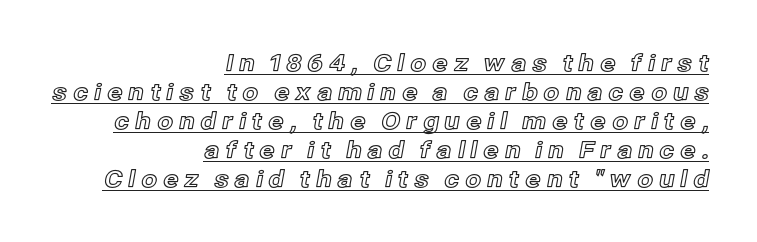
Q: Is the text italic (slanted)? A: Yes.
Q: Is the text underlined? A: Yes.
Q: How is the paragraph aligned? A: Right-aligned.
Q: Is the spacing between letters normal or unusually wide? A: Unusually wide.
Q: Is the spacing between lines tight, normal or loose? A: Normal.
